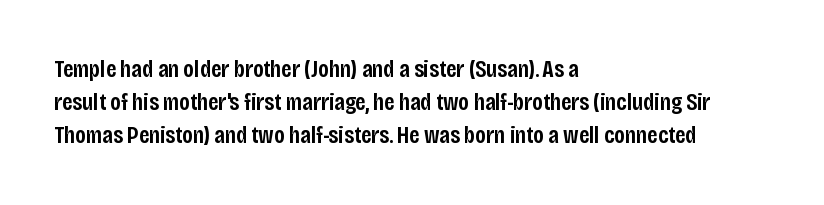
This rendering features lettering with no underline. Firm but not heavy-handed strokes: this text is semibold. Compared with typical body copy, the letter spacing here is the same. This sample is left-justified, so line endings fall wherever the words run out. Normally led — the rows are evenly, conventionally spaced.
